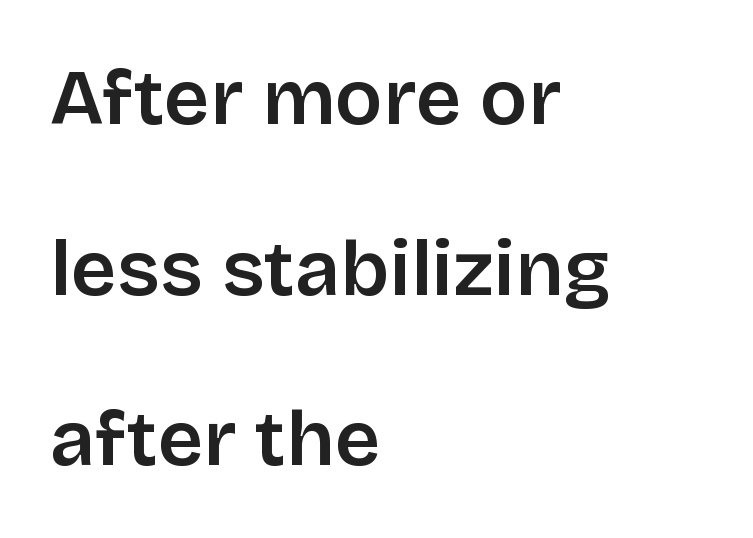
Q: Is the text bold? A: Semi-bold.
Q: Is the text italic (slanted)? A: No, it is upright.
Q: Is the typeface a serif or a sans-serif typeface? A: Sans-serif.
Q: Is the text underlined? A: No.
Q: How is the paragraph aligned? A: Left-aligned.
Q: Is the spacing between letters normal or unusually wide? A: Normal.
Q: Is the spacing between lines tight, normal or loose? A: Loose.
Q: Width (condensed, normal, or wide)? A: Normal.
Q: Stroke contrast? A: Low.
Q: x-height? A: Large.
Q: Monospaced? A: No.
